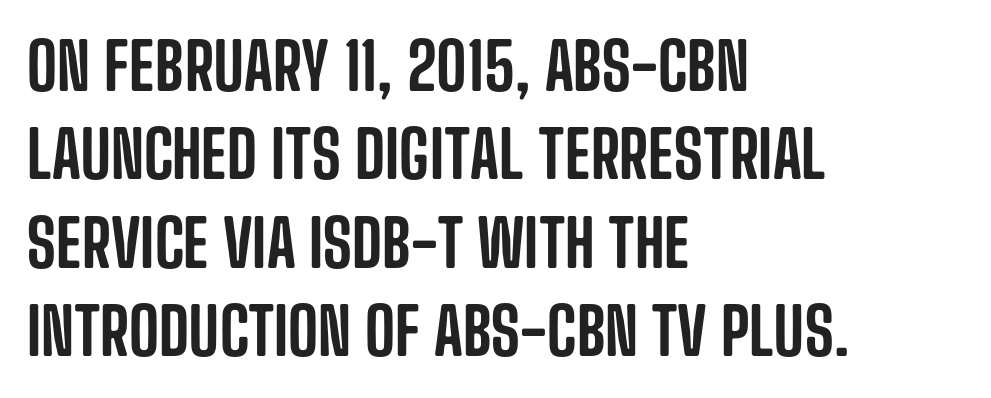
Descenders hang freely into open space. Layout note: lines flush left. Look at the bottom of the vertical strokes: they stop flat, with no serifs. These lines were composed using upright roman letters. These lines are rendered in a variable-pitch font.
